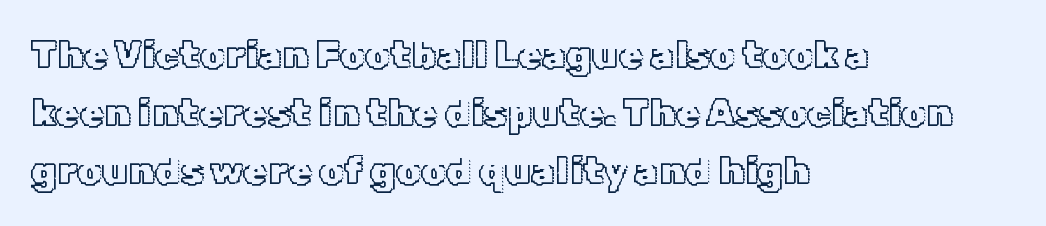
Q: Is the text italic (slanted)? A: No, it is upright.
Q: Is the text underlined? A: No.
Q: How is the paragraph aligned? A: Left-aligned.
Q: Is the spacing between letters normal or unusually wide? A: Normal.
Q: Is the spacing between lines tight, normal or loose? A: Normal.
Q: Width (condensed, normal, or wide)? A: Normal.
Q: x-height? A: Medium.
Q: Monospaced? A: No.
